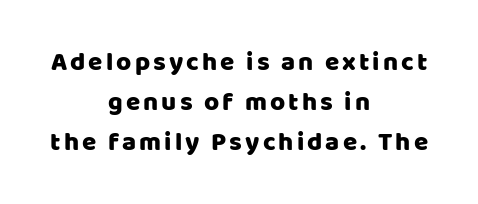
The image shows 26 px text type, upright; set centered, normal line spacing (1.53x), not underlined.
